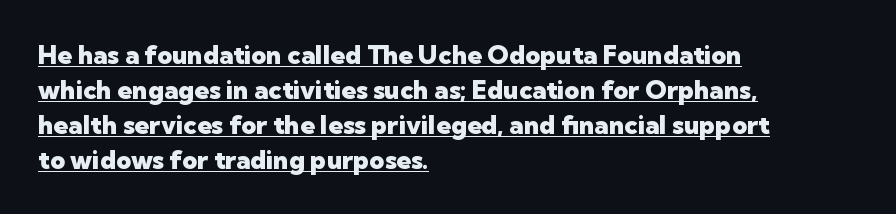
{"italic": "no", "bold": "yes", "underline": "yes", "align": "left", "line_spacing": "normal", "line_spacing_ratio": 1.34, "letter_spacing": "normal", "letter_spacing_em": 0.0, "glyph_px": 26}
